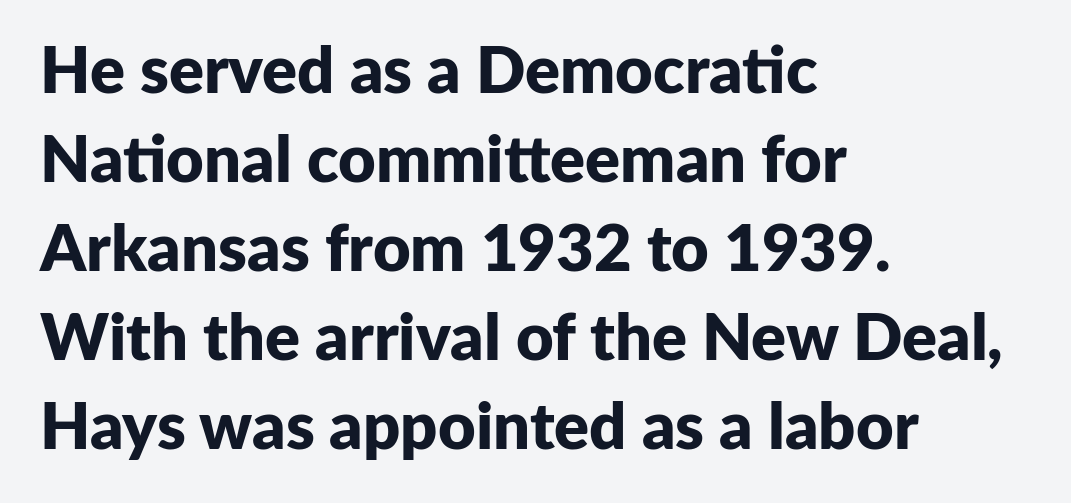
Notice how thick the strokes are: this is what a full bold looks like. The characters display no serif detailing; their extremities are plain. Check under the words: just untouched page. Letter spacing: default.
